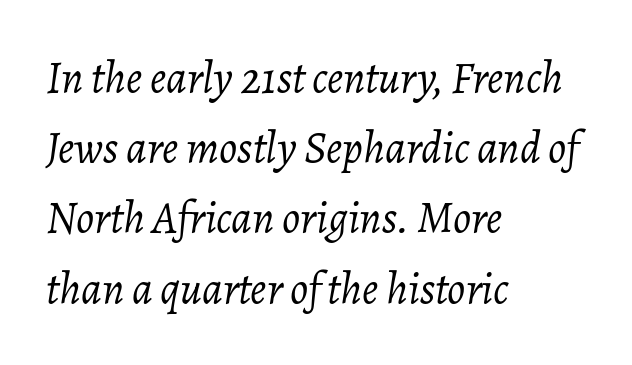
Q: Is the text bold? A: No.
Q: Is the text italic (slanted)? A: Yes, it leans right by about 7 degrees.
Q: Is the text underlined? A: No.
Q: How is the paragraph aligned? A: Left-aligned.
Q: Is the spacing between letters normal or unusually wide? A: Normal.
Q: Is the spacing between lines tight, normal or loose? A: Normal.
Q: Width (condensed, normal, or wide)? A: Normal.
Q: Stroke contrast? A: Low.
Q: x-height? A: Medium.
Q: Monospaced? A: No.
